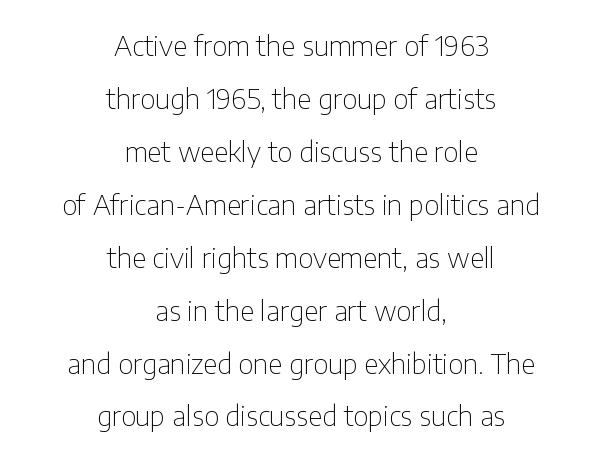
Q: Is the text bold? A: No.
Q: Is the text italic (slanted)? A: No, it is upright.
Q: Is the typeface a serif or a sans-serif typeface? A: Sans-serif.
Q: Is the text underlined? A: No.
Q: How is the paragraph aligned? A: Centered.
Q: Is the spacing between letters normal or unusually wide? A: Normal.
Q: Width (condensed, normal, or wide)? A: Condensed.
Q: Stroke contrast? A: Low.
Q: x-height? A: Medium.
Q: Monospaced? A: No.
